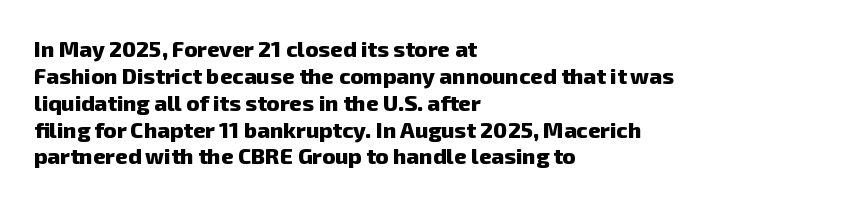
{"bold": "yes", "underline": "no", "align": "left", "line_spacing_ratio": 1.22, "letter_spacing": "normal", "letter_spacing_em": 0.0, "glyph_px": 22}
